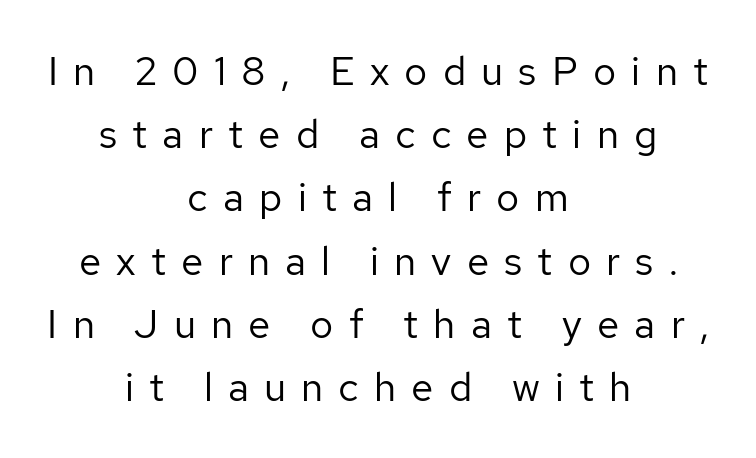
No word sits above an underline. This sample is center-justified, so both line endings float freely. The characters are drawn with everyday or finer stroke widths. This rendering widens character spacing well past its baseline value. Letterform terminals end flat and unadorned throughout the passage.
